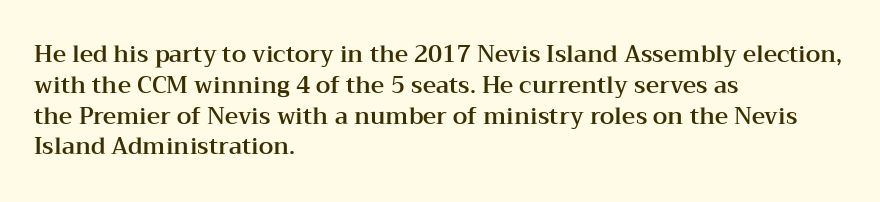
The image shows 23 px text type, upright; set left-aligned, normal line spacing (1.34x), normal letter spacing, not underlined.
